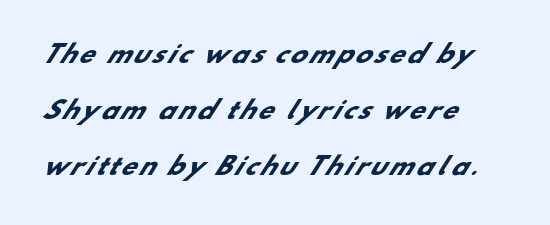
Q: Is the text bold? A: Yes.
Q: Is the text underlined? A: No.
Q: How is the paragraph aligned? A: Left-aligned.
Q: Is the spacing between lines tight, normal or loose? A: Loose.
